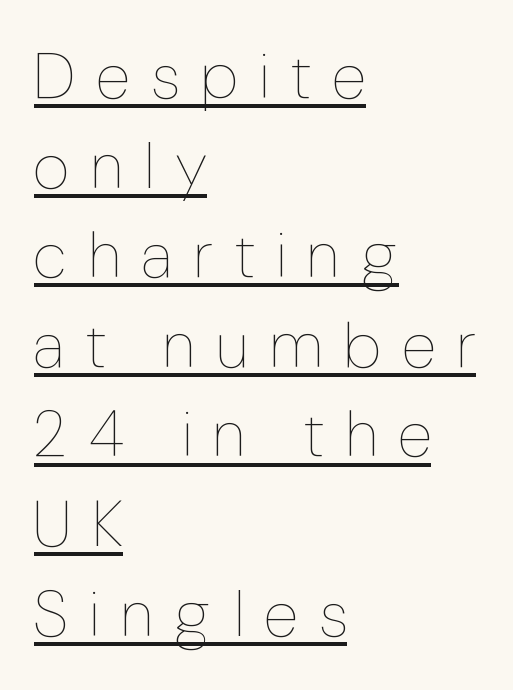
Q: Is the text bold? A: No.
Q: Is the text italic (slanted)? A: No, it is upright.
Q: Is the text underlined? A: Yes.
Q: How is the paragraph aligned? A: Left-aligned.
Q: Is the spacing between letters normal or unusually wide? A: Unusually wide.
Q: Is the spacing between lines tight, normal or loose? A: Normal.
Q: Width (condensed, normal, or wide)? A: Condensed.
Q: Stroke contrast? A: Low.
Q: x-height? A: Medium.
Q: Monospaced? A: No.
